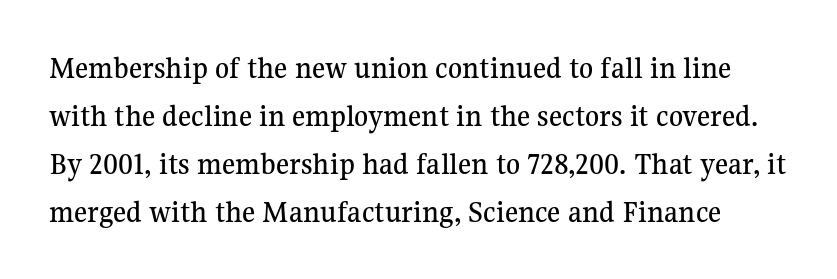
A typesetter would label this face a serif. These lines keep a tight, regular rhythm from letter to letter. It's the straight-up-and-down kind of type. The rendering uses a moderate line-height, typical for paragraphs.
